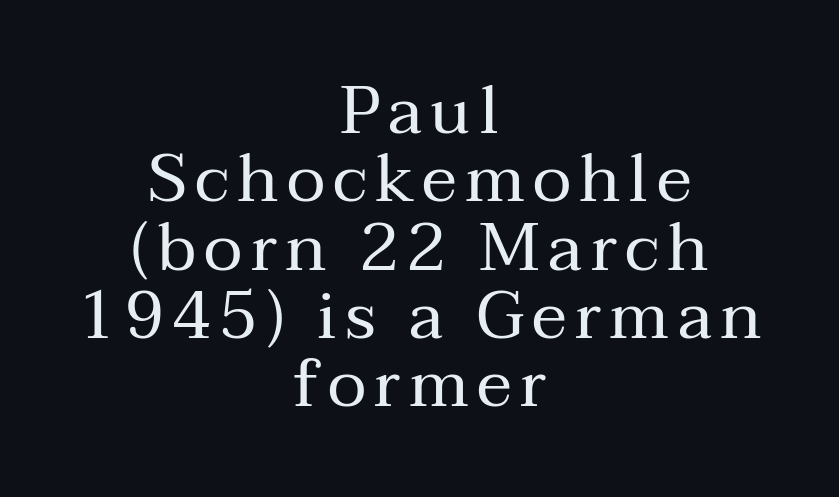
The font sits on the lighter half of the weight spectrum, regular included. The baseline area is clear. Font category for this specimen: serif. In CSS terms this would be text-align: center. Line spacing here is tight.
